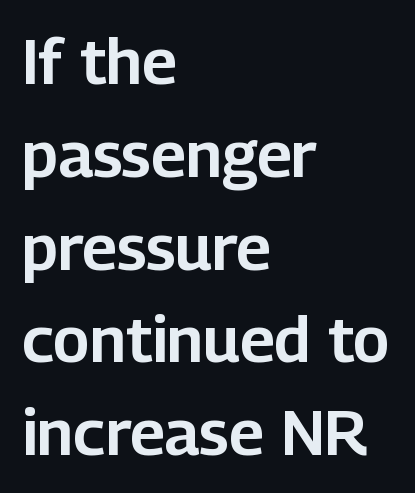
{"serif": "no", "italic": "no", "width": "normal", "stroke_contrast": "low", "x_height": "medium", "monospaced": "no", "underline": "no", "align": "left", "line_spacing": "normal", "line_spacing_ratio": 1.45, "letter_spacing": "normal", "letter_spacing_em": 0.0, "glyph_px": 64}
